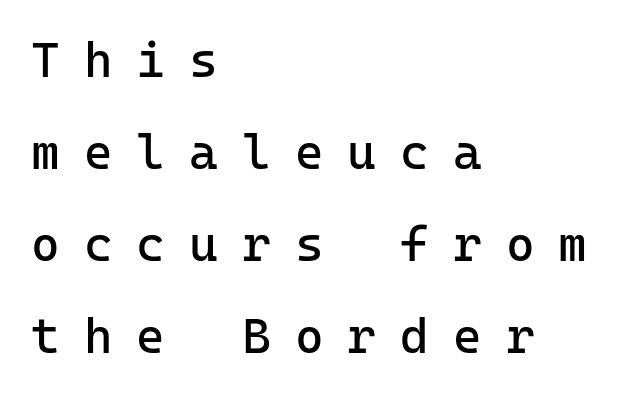
Heaviness? Minimal to ordinary, like unemphasized prose. Rule under the text: the space is simply empty. Unlike italic type, these characters show no tilt at all. Left-aligned paragraph, ragged on the right. Note: no serifs on the glyphs. Monospaced: the letters line up in strict vertical columns.
